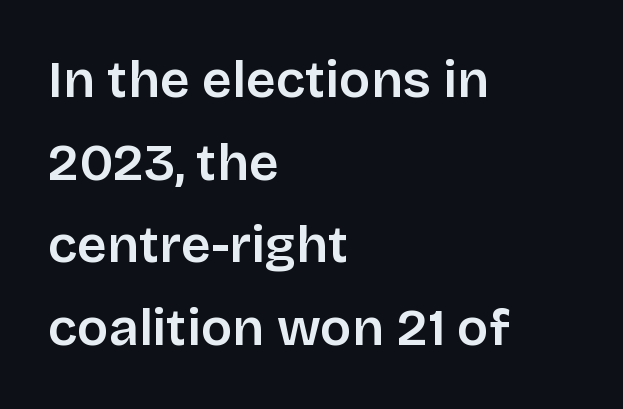
Any mark beneath the type? The region is blank. No feet cap the strokes, marking this as sans-serif type. Stems and bowls a touch heavier than normal — semibold. A typesetter would call this leading conventional body-copy spacing. One-word summary of the alignment: left.
